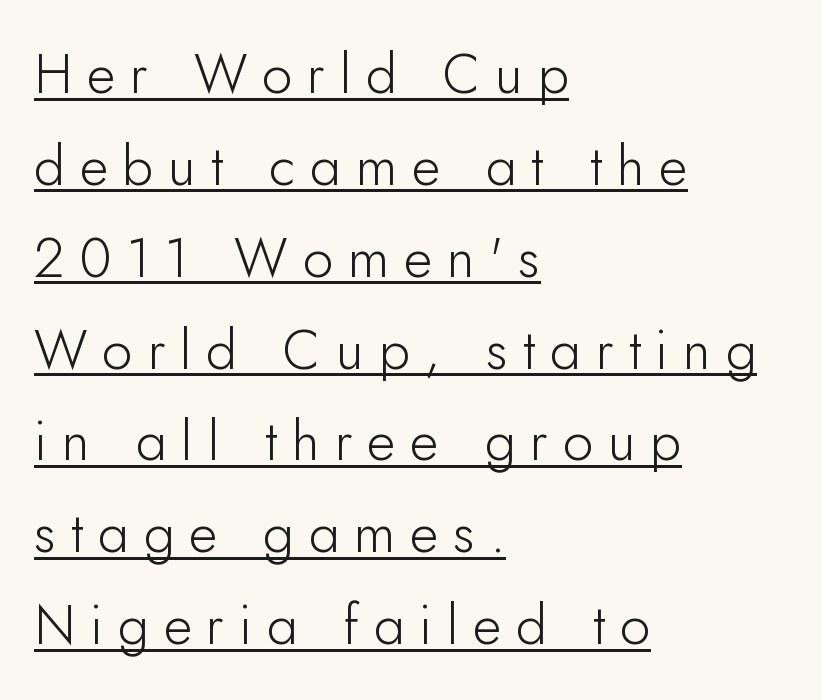
Q: Is the text bold? A: No.
Q: Is the text italic (slanted)? A: No, it is upright.
Q: Is the typeface a serif or a sans-serif typeface? A: Sans-serif.
Q: Is the text underlined? A: Yes.
Q: How is the paragraph aligned? A: Left-aligned.
Q: Is the spacing between letters normal or unusually wide? A: Unusually wide.
Q: Is the spacing between lines tight, normal or loose? A: Normal.
Q: Width (condensed, normal, or wide)? A: Normal.
Q: Stroke contrast? A: Low.
Q: x-height? A: Small.
Q: Monospaced? A: No.
